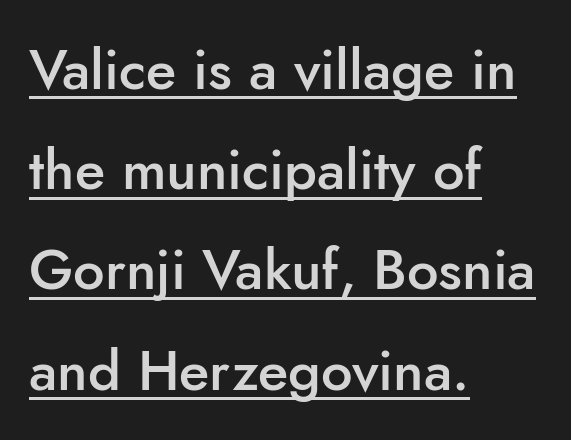
{"serif": "no", "italic": "no", "bold": "semi", "weight": "semibold", "width": "normal", "stroke_contrast": "low", "x_height": "small", "monospaced": "no", "underline": "yes", "align": "left", "line_spacing_ratio": 1.79, "letter_spacing": "normal", "letter_spacing_em": 0.0, "glyph_px": 56}
